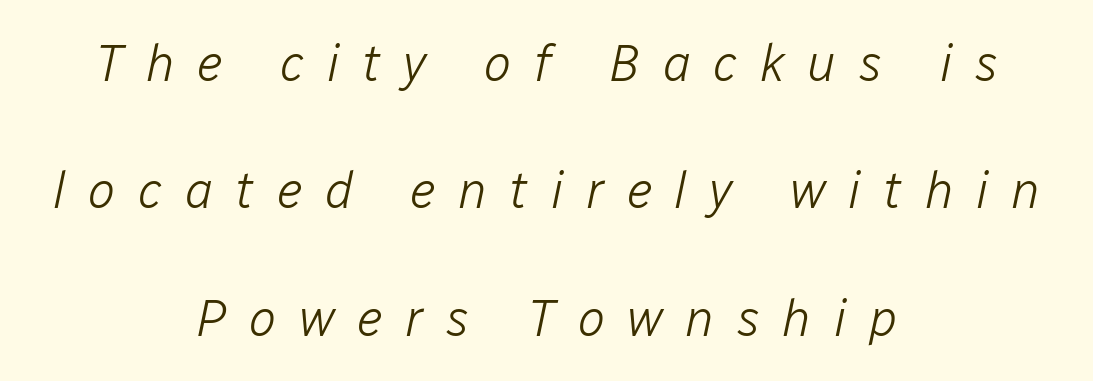
The image shows 51 px light type, italic (leaning right); set centered, loose line spacing (2.5x), unusually wide letter spacing (+0.44 em), not underlined; low stroke contrast and a medium x-height.
